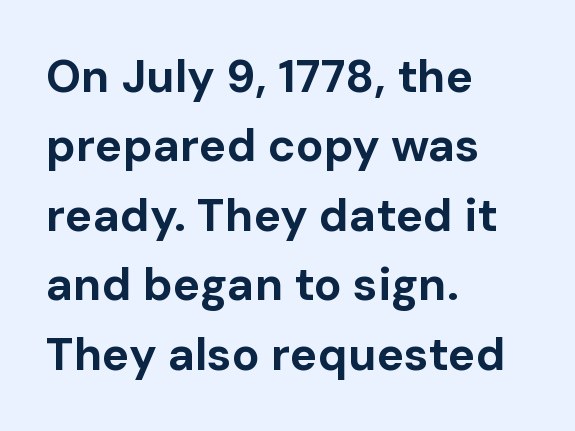
{"serif": "no", "italic": "no", "bold": "yes", "weight": "bold", "width": "normal", "stroke_contrast": "low", "x_height": "medium", "monospaced": "no", "underline": "no", "align": "left", "line_spacing": "normal", "line_spacing_ratio": 1.51, "letter_spacing": "normal", "letter_spacing_em": 0.0, "glyph_px": 46}
